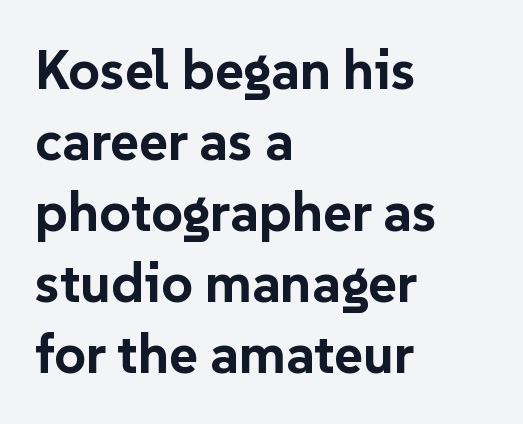
Q: Is the text bold? A: Yes.
Q: Is the text italic (slanted)? A: No, it is upright.
Q: Is the typeface a serif or a sans-serif typeface? A: Sans-serif.
Q: Is the text underlined? A: No.
Q: How is the paragraph aligned? A: Left-aligned.
Q: Is the spacing between letters normal or unusually wide? A: Normal.
Q: Is the spacing between lines tight, normal or loose? A: Normal.
Q: Width (condensed, normal, or wide)? A: Normal.
Q: Stroke contrast? A: Low.
Q: x-height? A: Medium.
Q: Monospaced? A: No.
